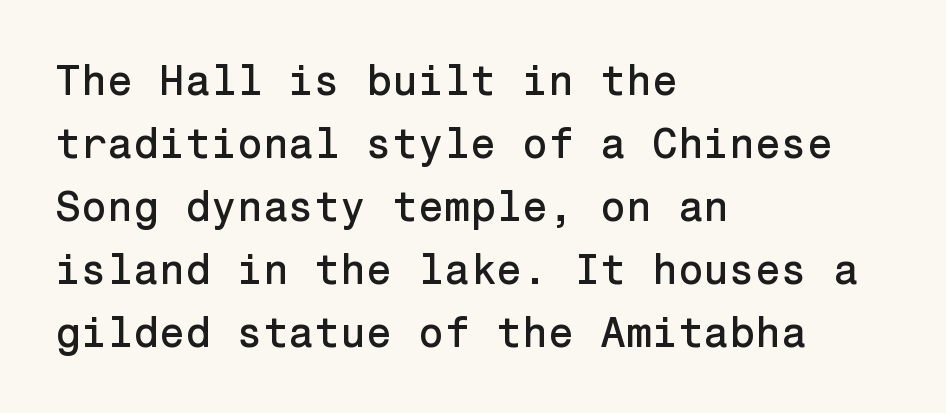
The image shows 42 px sans-serif type, upright; set left-aligned, normal line spacing (1.5x), normal letter spacing, not underlined; low stroke contrast and a medium x-height.
